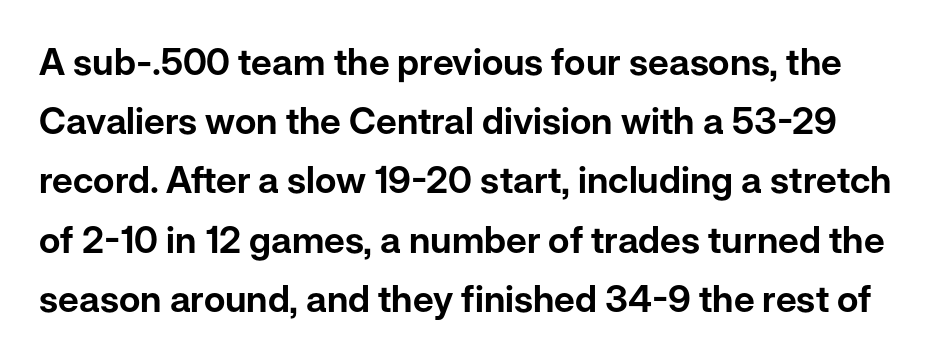
Q: Is the text italic (slanted)? A: No, it is upright.
Q: Is the typeface a serif or a sans-serif typeface? A: Sans-serif.
Q: Is the text underlined? A: No.
Q: Is the spacing between letters normal or unusually wide? A: Normal.
Q: Is the spacing between lines tight, normal or loose? A: Normal.
Q: Width (condensed, normal, or wide)? A: Normal.
Q: Stroke contrast? A: Low.
Q: x-height? A: Medium.
Q: Monospaced? A: No.
